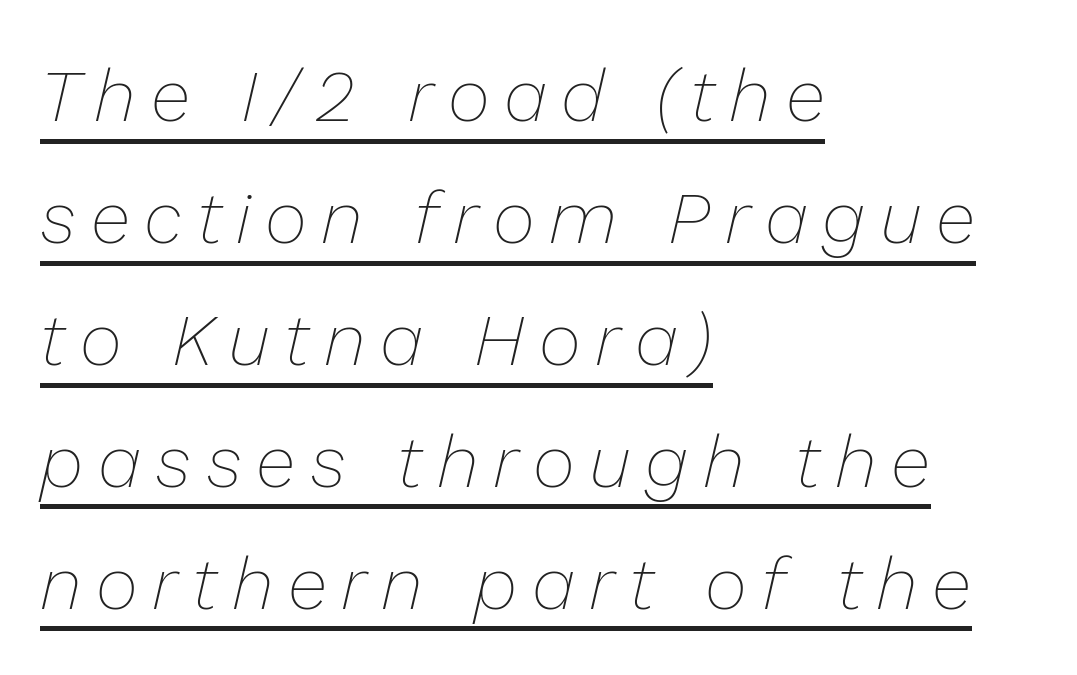
{"italic": "yes", "lean": "right", "slant_degrees": 13, "bold": "no", "weight": "thin", "width": "normal", "stroke_contrast": "low", "x_height": "medium", "monospaced": "no", "underline": "yes", "align": "left", "line_spacing": "normal", "line_spacing_ratio": 1.67, "letter_spacing": "wide", "letter_spacing_em": 0.2, "glyph_px": 73}
